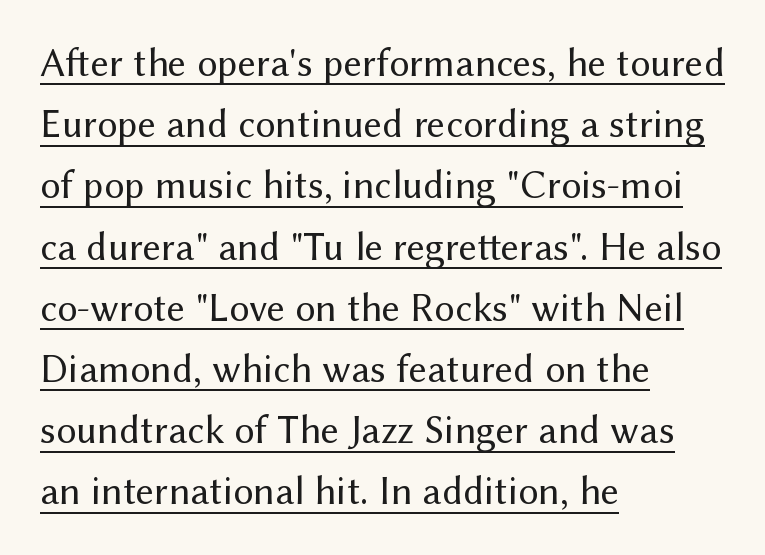
{"serif": "no", "italic": "no", "bold": "no", "weight": "regular", "width": "normal", "stroke_contrast": "medium", "x_height": "medium", "monospaced": "no", "underline": "yes", "align": "left", "line_spacing": "normal", "line_spacing_ratio": 1.53, "letter_spacing": "normal", "letter_spacing_em": 0.0, "glyph_px": 40}
